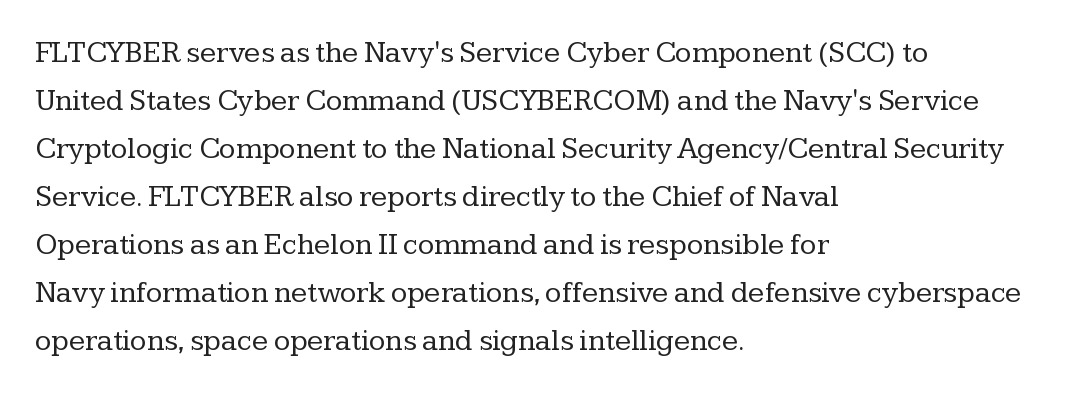
Q: Is the text bold? A: No.
Q: Is the text italic (slanted)? A: No, it is upright.
Q: Is the typeface a serif or a sans-serif typeface? A: Serif.
Q: Is the text underlined? A: No.
Q: How is the paragraph aligned? A: Left-aligned.
Q: Is the spacing between letters normal or unusually wide? A: Normal.
Q: Is the spacing between lines tight, normal or loose? A: Normal.
Q: Width (condensed, normal, or wide)? A: Normal.
Q: Stroke contrast? A: Low.
Q: x-height? A: Medium.
Q: Monospaced? A: No.
